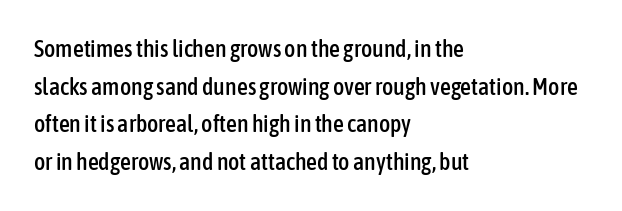
{"italic": "no", "underline": "no", "align": "left", "line_spacing": "normal", "line_spacing_ratio": 1.57, "letter_spacing": "normal", "letter_spacing_em": 0.0, "glyph_px": 24}
